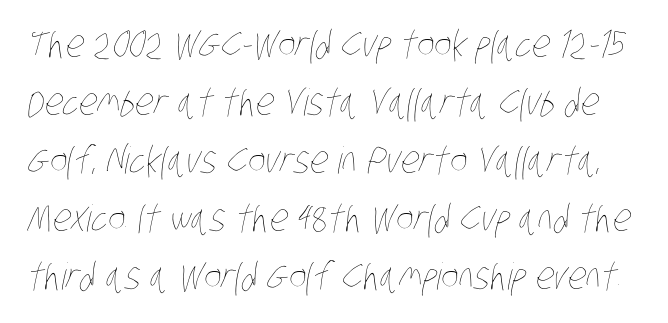
The image shows 37 px thin, condensed type; set normal line spacing (1.57x), normal letter spacing, not underlined; low stroke contrast and a large x-height.
